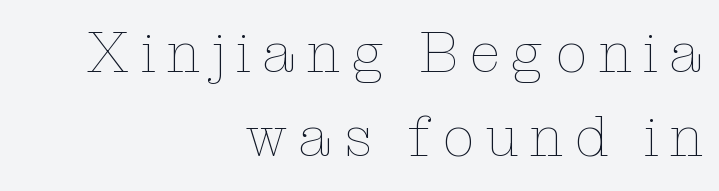
Weight: in the light-to-regular range. The type sits square on the baseline with zero lean. A clean baseline with only descenders dipping below it. Varying glyph widths throughout — classic text-font behaviour. Words appear elongated and porous because spacing is wide.
